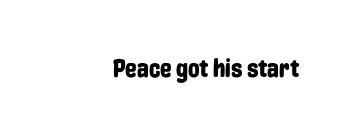
Q: Is the text italic (slanted)? A: No, it is upright.
Q: Is the text underlined? A: No.
Q: Is the spacing between letters normal or unusually wide? A: Normal.
